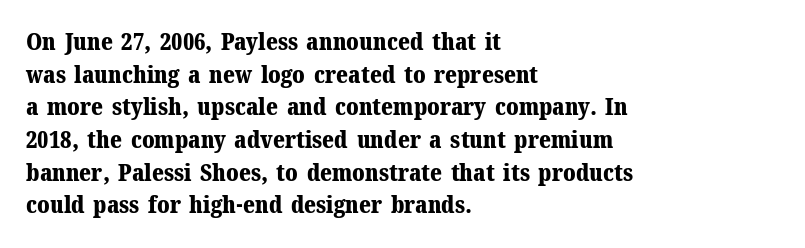
The image shows 24 px bold type, upright; set left-aligned, normal line spacing (1.36x), normal letter spacing, not underlined.
